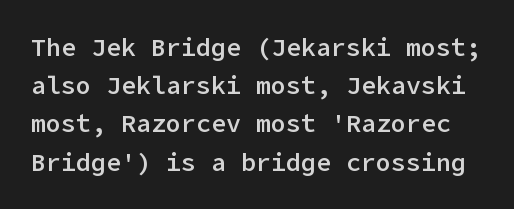
Rule under the text: the space is simply empty. Evenly set lines give the paragraph a standard silhouette. Characters follow at the spacing the type designer built in. Typesetter's note: demi weight, one step under bold.
